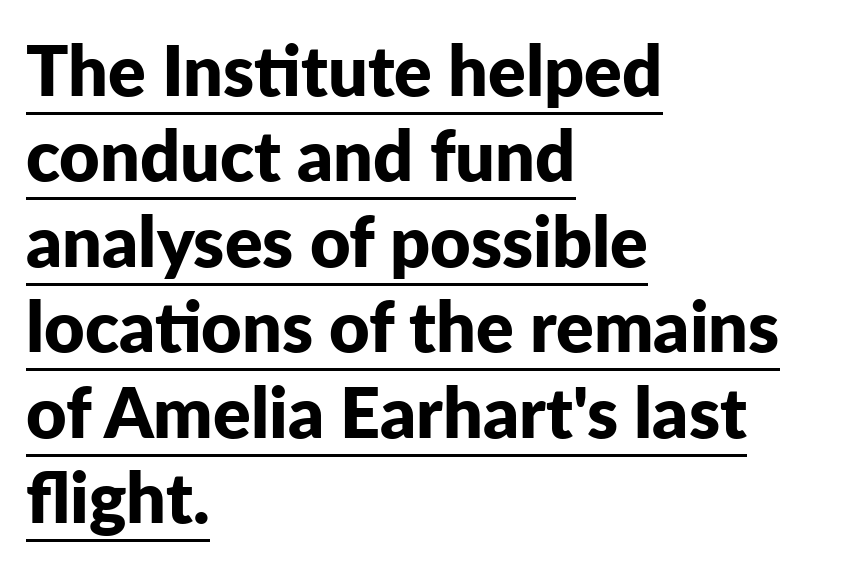
{"serif": "no", "italic": "no", "bold": "yes", "weight": "bold", "width": "normal", "stroke_contrast": "low", "x_height": "medium", "monospaced": "no", "underline": "yes", "align": "left", "line_spacing_ratio": 1.22, "letter_spacing": "normal", "letter_spacing_em": 0.0, "glyph_px": 70}
